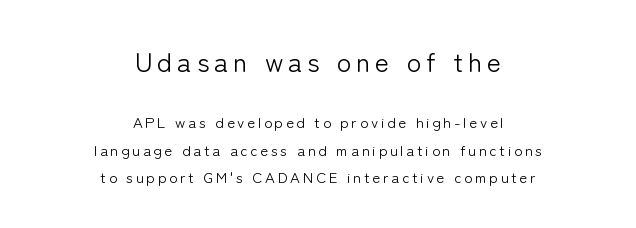
Q: Is the text bold? A: No.
Q: Is the text italic (slanted)? A: No, it is upright.
Q: Is the text underlined? A: No.
Q: How is the paragraph aligned? A: Centered.
Q: Which block of text is set in a larger size, the first (top) or the second (bottom)? A: The first (top) one.
